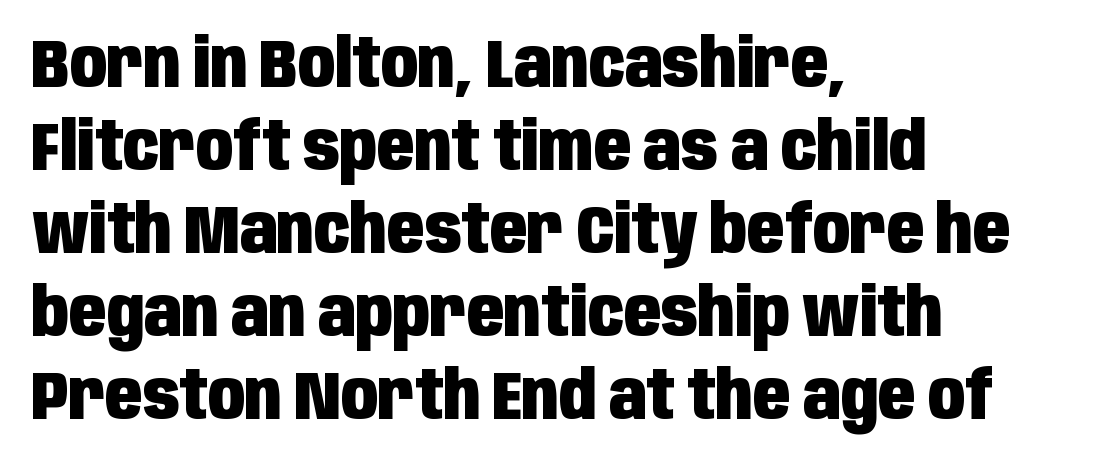
{"serif": "no", "italic": "no", "bold": "yes", "weight": "heavy", "width": "condensed", "stroke_contrast": "low", "x_height": "large", "monospaced": "no", "underline": "no", "align": "left", "line_spacing_ratio": 1.22, "letter_spacing": "normal", "letter_spacing_em": 0.0, "glyph_px": 68}
